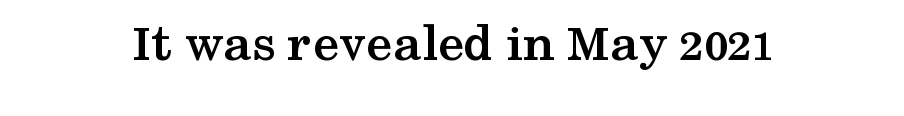
Q: Is the text bold? A: Yes.
Q: Is the text italic (slanted)? A: No, it is upright.
Q: Is the typeface a serif or a sans-serif typeface? A: Serif.
Q: Is the text underlined? A: No.
Q: How is the paragraph aligned? A: Centered.
Q: Is the spacing between letters normal or unusually wide? A: Normal.
Q: Width (condensed, normal, or wide)? A: Wide.
Q: Stroke contrast? A: Medium.
Q: x-height? A: Medium.
Q: Monospaced? A: No.
